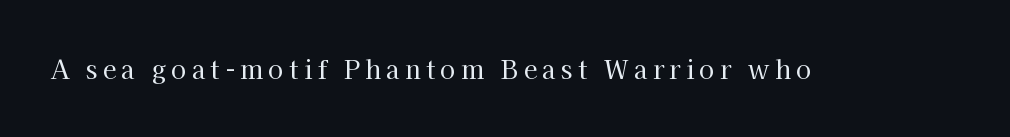
Q: Is the text bold? A: No.
Q: Is the text italic (slanted)? A: No, it is upright.
Q: Is the text underlined? A: No.
Q: Is the spacing between letters normal or unusually wide? A: Unusually wide.
